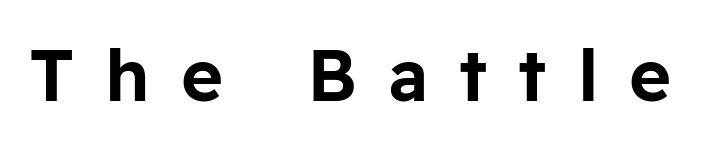
Looks like regular typesetting: each glyph gets only the width it needs. The tracking jumps out immediately: characters are airy and widely separated. Typographically, this falls in the sans-serif category. Quick note: not italic, upright. Descender tails drop into unmarked territory.
